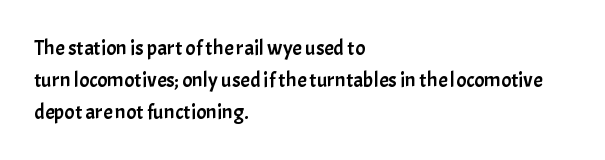
Q: Is the text italic (slanted)? A: No, it is upright.
Q: Is the text underlined? A: No.
Q: How is the paragraph aligned? A: Left-aligned.
Q: Is the spacing between letters normal or unusually wide? A: Normal.
Q: Is the spacing between lines tight, normal or loose? A: Normal.
